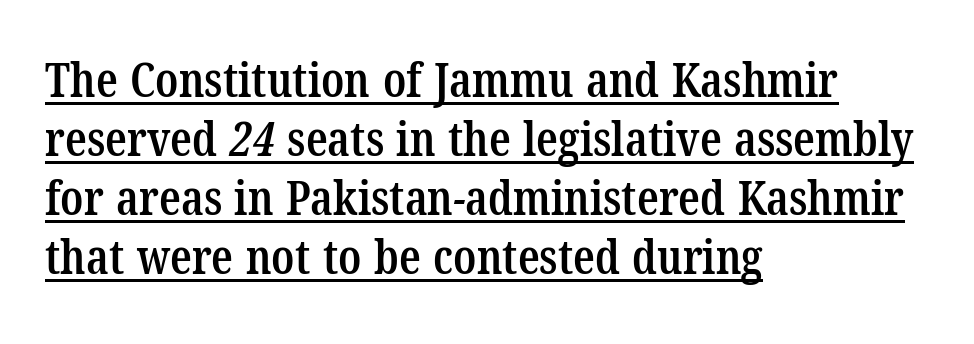
This sample carries an underscore along the baseline area. The passage shown is typeset with a serif family. All the whitespace from short lines collects on the right. In terms of letterspacing, this is plain default setting. The strokes are fattened partway — semibold, not bold.
